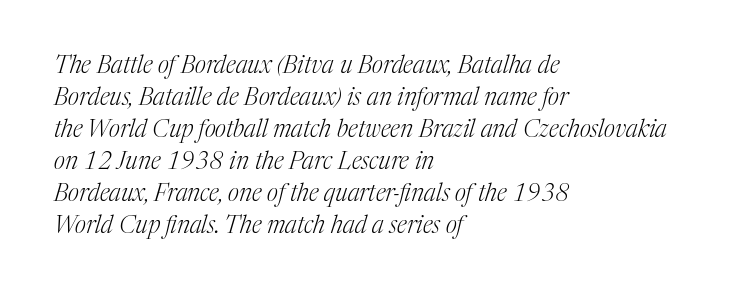
Q: Is the text bold? A: No.
Q: Is the text italic (slanted)? A: Yes, it leans right by about 17 degrees.
Q: Is the text underlined? A: No.
Q: How is the paragraph aligned? A: Left-aligned.
Q: Is the spacing between letters normal or unusually wide? A: Normal.
Q: Is the spacing between lines tight, normal or loose? A: Normal.
